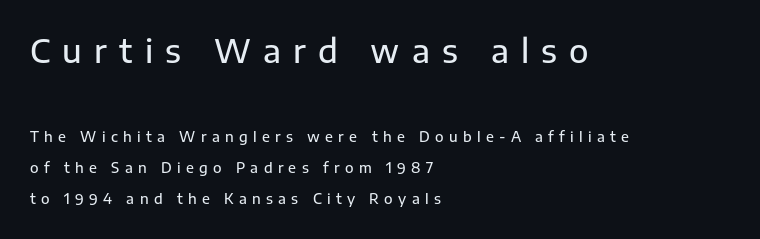
The image shows 32 px sans-serif type, upright; set left-aligned, loose line spacing (2.23x), unusually wide letter spacing (+0.38 em), not underlined; the first (top) block is 2.29x larger; low stroke contrast and a medium x-height.
